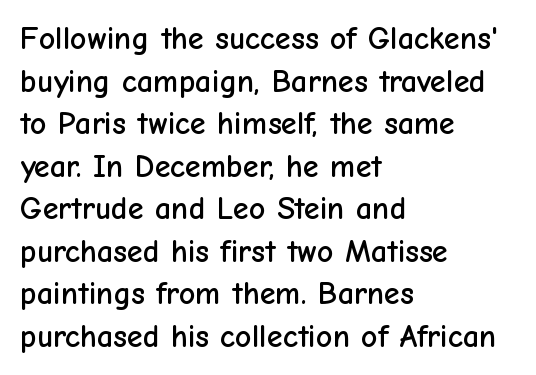
{"serif": "no", "italic": "no", "width": "normal", "stroke_contrast": "low", "x_height": "medium", "monospaced": "no", "underline": "no", "align": "left", "line_spacing": "normal", "line_spacing_ratio": 1.33, "letter_spacing": "normal", "letter_spacing_em": 0.0, "glyph_px": 32}
